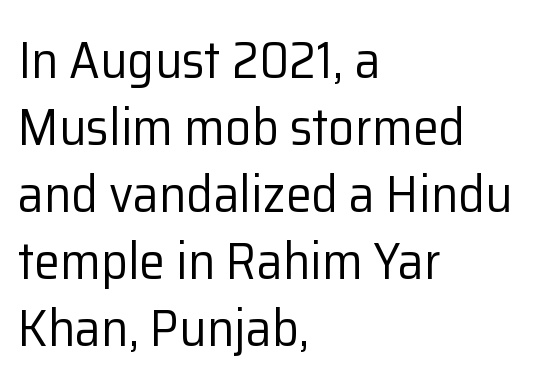
{"serif": "no", "italic": "no", "bold": "no", "weight": "regular", "width": "normal", "stroke_contrast": "low", "x_height": "medium", "monospaced": "no", "underline": "no", "align": "left", "line_spacing": "normal", "line_spacing_ratio": 1.29, "letter_spacing": "normal", "letter_spacing_em": 0.0, "glyph_px": 52}
